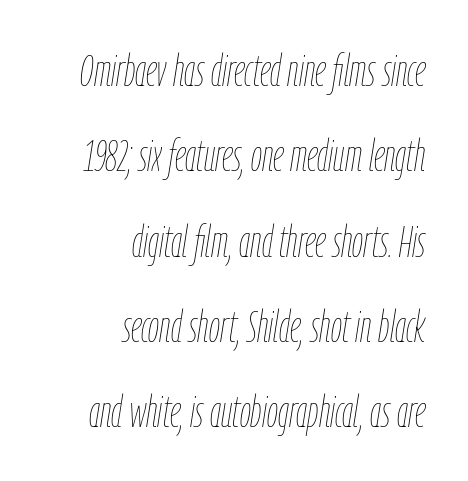
Q: Is the text bold? A: No.
Q: Is the text italic (slanted)? A: Yes, it leans right by about 9 degrees.
Q: Is the text underlined? A: No.
Q: How is the paragraph aligned? A: Right-aligned.
Q: Is the spacing between letters normal or unusually wide? A: Normal.
Q: Is the spacing between lines tight, normal or loose? A: Loose.
Q: Width (condensed, normal, or wide)? A: Condensed.
Q: Stroke contrast? A: Low.
Q: x-height? A: Medium.
Q: Monospaced? A: No.
